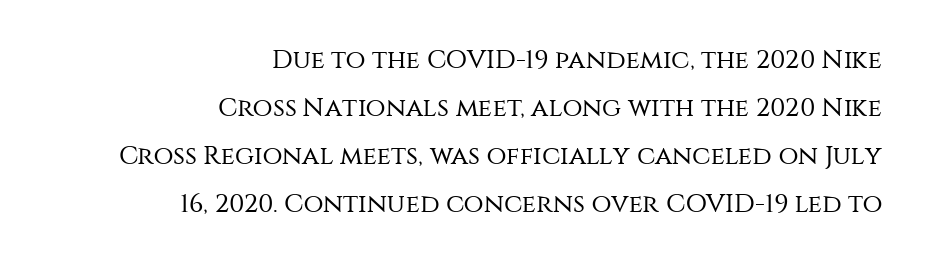
Ordinary non-slanted type is in use. Plain, unruled lines of type. A flush-right, rag-left setting is used for this passage. Default kerning and tracking; the words read as compact shapes.
